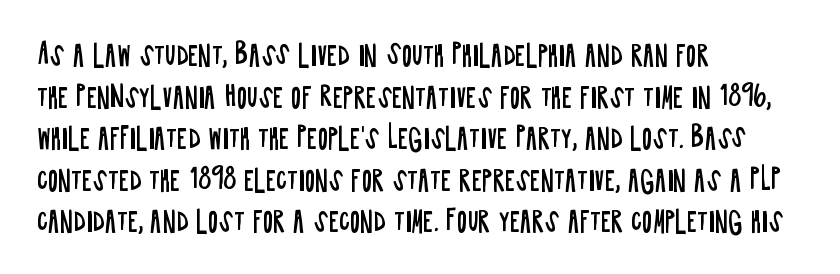
The image shows 27 px text type, upright; set left-aligned, normal line spacing (1.54x), normal letter spacing, not underlined.
